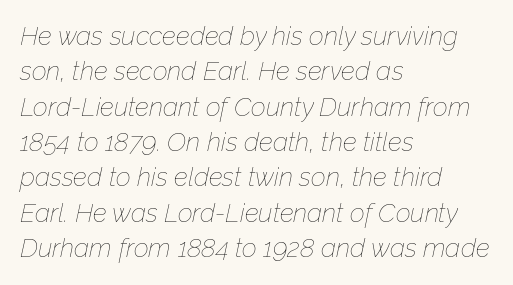
Here the glyphs are tracked normally, forming tight word shapes. Every row of glyphs begins at an identical x-position on the left. The weight would be labelled regular, book, light, or lighter still. The gap between lines stays unmarked. Students, observe: this is what conventionally led text looks like.
